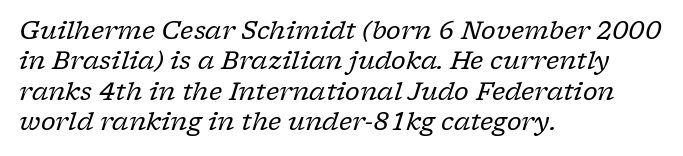
The image shows 25 px text type, italic (leaning right); set left-aligned, line spacing 1.22x, normal letter spacing, not underlined.
